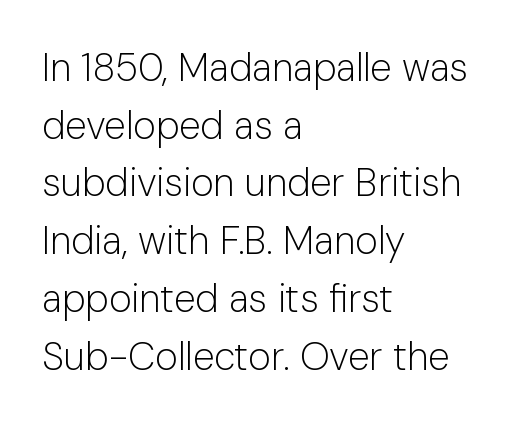
The image shows 39 px light sans-serif type, upright; set left-aligned, normal line spacing (1.48x), normal letter spacing, not underlined; low stroke contrast and a medium x-height.
